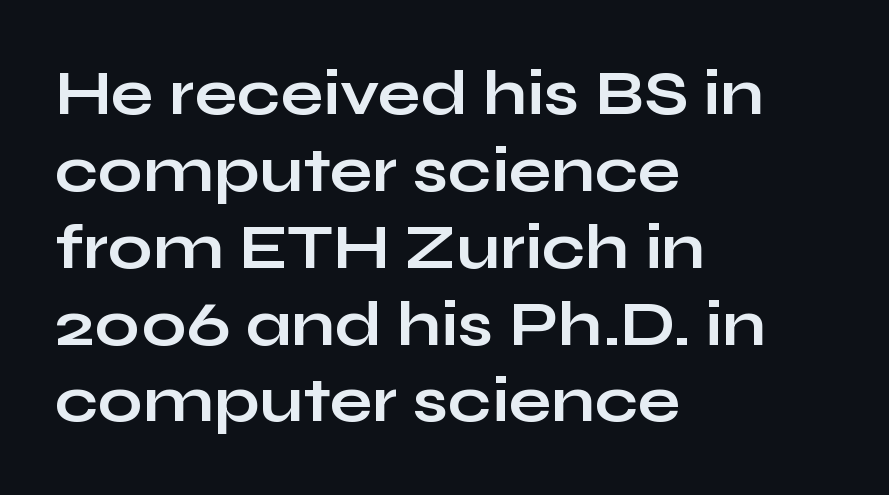
Q: Is the text bold? A: Yes.
Q: Is the text italic (slanted)? A: No, it is upright.
Q: Is the typeface a serif or a sans-serif typeface? A: Sans-serif.
Q: Is the text underlined? A: No.
Q: How is the paragraph aligned? A: Left-aligned.
Q: Is the spacing between letters normal or unusually wide? A: Normal.
Q: Width (condensed, normal, or wide)? A: Wide.
Q: Stroke contrast? A: Low.
Q: x-height? A: Medium.
Q: Monospaced? A: No.
